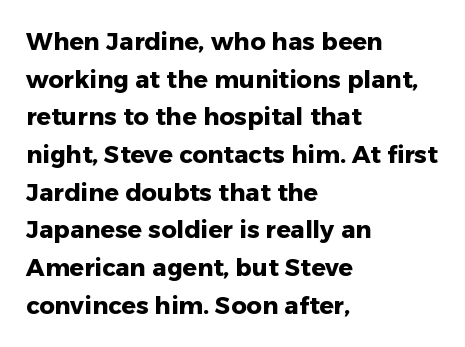
The image shows 24 px bold type, upright; set left-aligned, normal line spacing (1.57x), normal letter spacing, not underlined.
